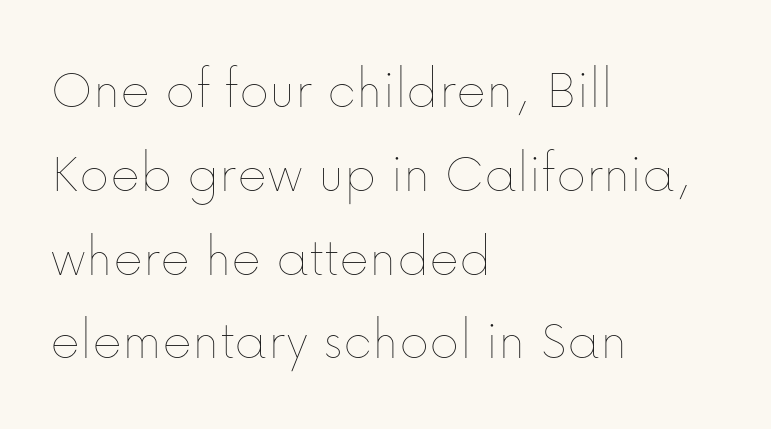
The passage shown stacks its lines at a standard gap. The space directly below the letters is spotless. Upright lettering throughout. The letters sit at their default tracking, neither squeezed nor spread. The lines in this sample share a left origin and differ only in where they stop.
